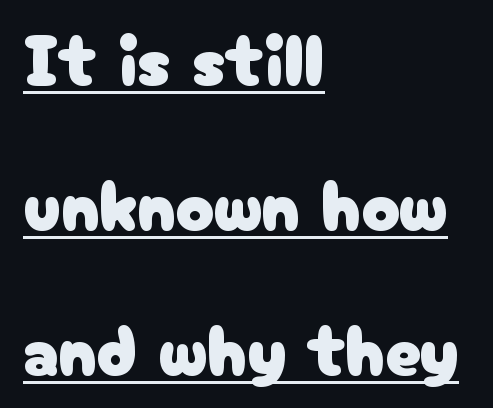
The image shows 71 px sans-serif type, upright; set left-aligned, loose line spacing (2.04x), normal letter spacing, underlined; low stroke contrast and a medium x-height.
